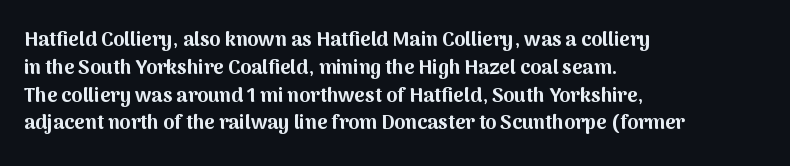
The image shows 20 px bold type, upright; set left-aligned, normal line spacing (1.39x), normal letter spacing, not underlined.
